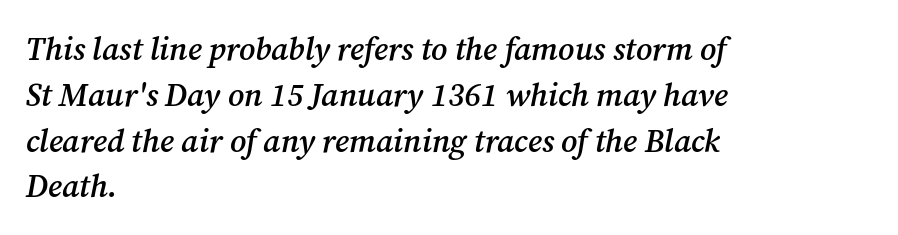
{"serif": "yes", "italic": "yes", "lean": "right", "slant_degrees": 12, "bold": "semi", "weight": "semibold", "width": "normal", "stroke_contrast": "medium", "x_height": "medium", "monospaced": "no", "underline": "no", "align": "left", "line_spacing": "normal", "line_spacing_ratio": 1.43, "letter_spacing": "normal", "letter_spacing_em": 0.0, "glyph_px": 32}
